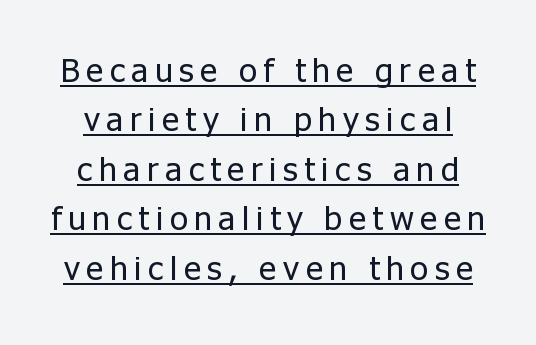
The font sits on the lighter half of the weight spectrum, regular included. Every character sits straight up, as roman type does. Look at the tracking — it's clearly loosened, letters drifting apart. You could not count columns in this text — the font is proportionally spaced. Serifs: no, the terminals of the letterforms are clean. Horizontal bands of white between lines are of average thickness.
